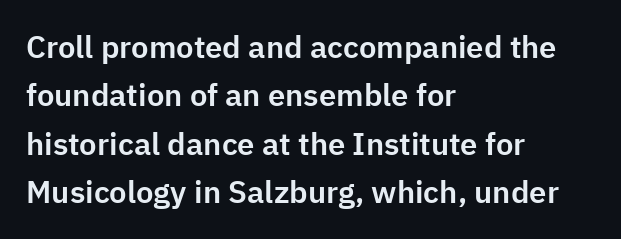
The image shows 31 px sans-serif type, upright; set left-aligned, normal line spacing (1.56x), normal letter spacing, not underlined; low stroke contrast and a medium x-height.
